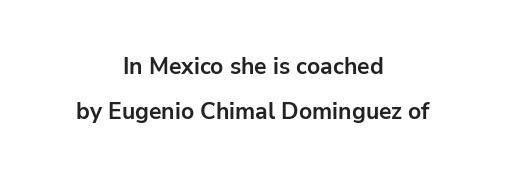
Notice how thick the strokes are: this is what a full bold looks like. The face used here is rendered with its standard letterfit. Only glyphs here, with clear space below each row. Casual observation: everything's sitting right in the middle. Unlike italic type, these characters show no tilt at all.
